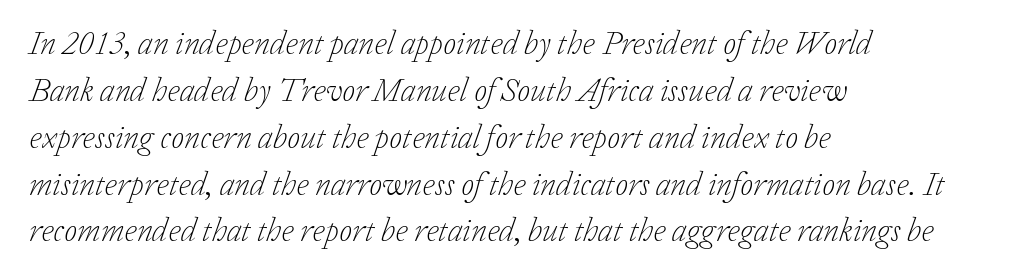
The image shows 33 px light serif type, italic (leaning right); set left-aligned, normal line spacing (1.42x), normal letter spacing, not underlined; low stroke contrast and a medium x-height.
